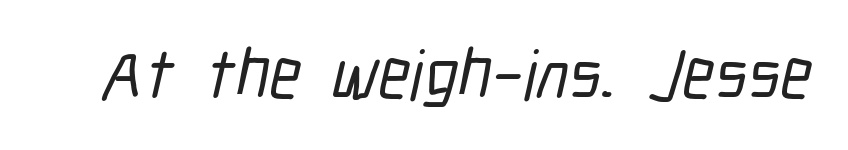
{"serif": "no", "width": "condensed", "stroke_contrast": "low", "x_height": "medium", "monospaced": "no", "underline": "no", "letter_spacing": "normal", "letter_spacing_em": 0.0, "glyph_px": 70}
